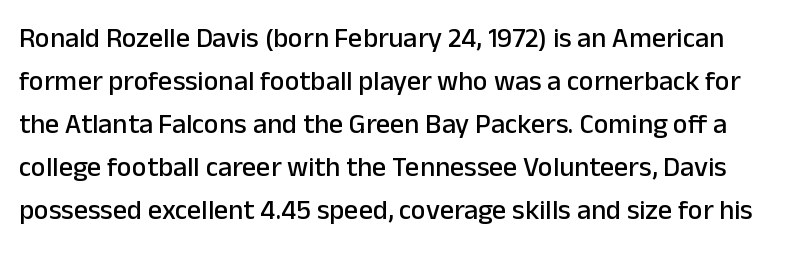
The image shows 28 px sans-serif type, upright; set normal line spacing (1.54x), normal letter spacing, not underlined; low stroke contrast and a medium x-height.
